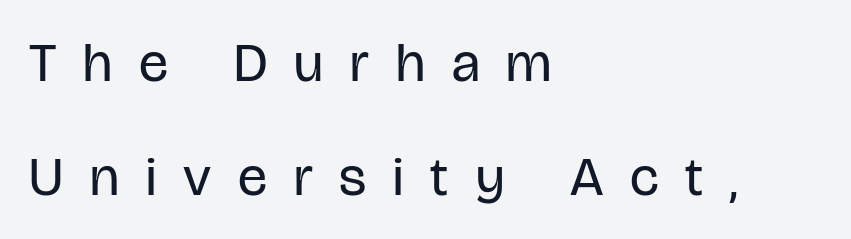
The image shows 55 px regular-weight, condensed sans-serif type, upright; set left-aligned, loose line spacing (2.07x), unusually wide letter spacing (+0.49 em), not underlined; low stroke contrast and a large x-height.
